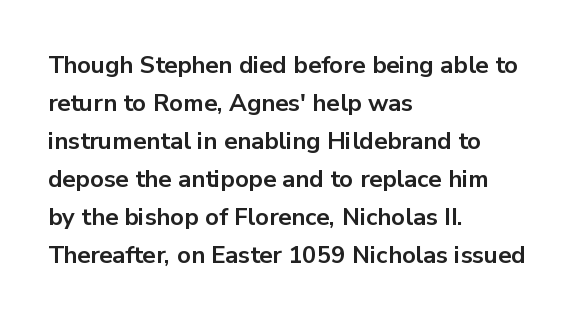
{"italic": "no", "bold": "yes", "underline": "no", "align": "left", "line_spacing": "normal", "line_spacing_ratio": 1.58, "letter_spacing": "normal", "letter_spacing_em": 0.0, "glyph_px": 24}
